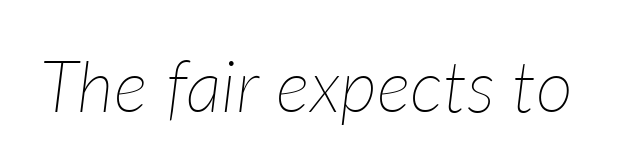
{"italic": "yes", "lean": "right", "slant_degrees": 7, "bold": "no", "weight": "thin", "width": "normal", "stroke_contrast": "low", "x_height": "medium", "monospaced": "no", "underline": "no", "letter_spacing": "normal", "letter_spacing_em": 0.0, "glyph_px": 72}
